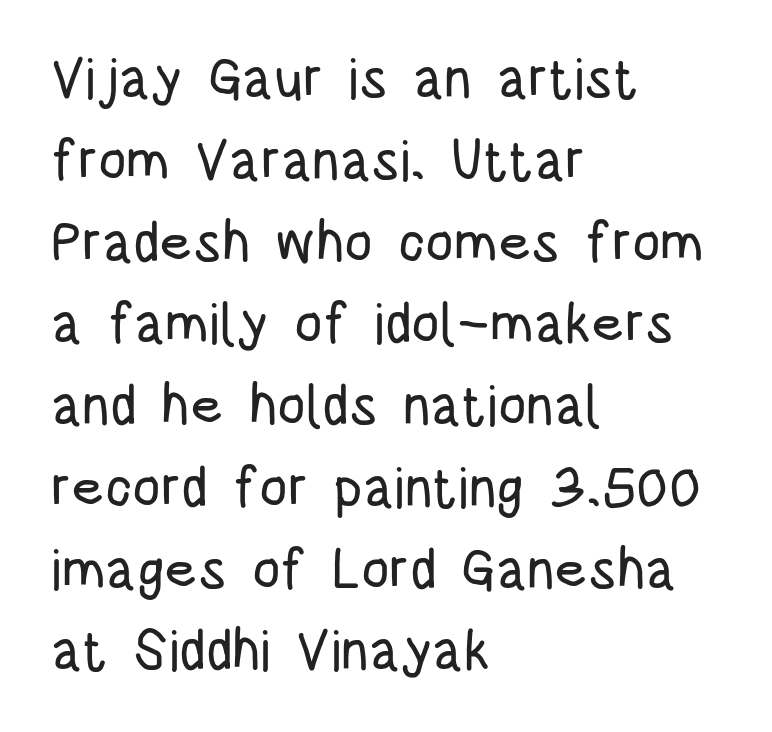
{"serif": "no", "italic": "no", "width": "condensed", "stroke_contrast": "low", "x_height": "large", "monospaced": "no", "underline": "no", "align": "left", "line_spacing": "normal", "line_spacing_ratio": 1.46, "letter_spacing": "normal", "letter_spacing_em": 0.0, "glyph_px": 56}
